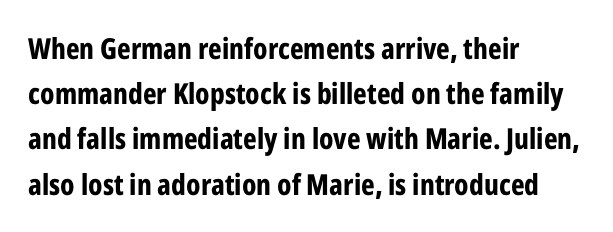
The image shows 29 px bold, condensed sans-serif type, upright; set left-aligned, normal line spacing (1.56x), normal letter spacing, not underlined; low stroke contrast and a medium x-height.
